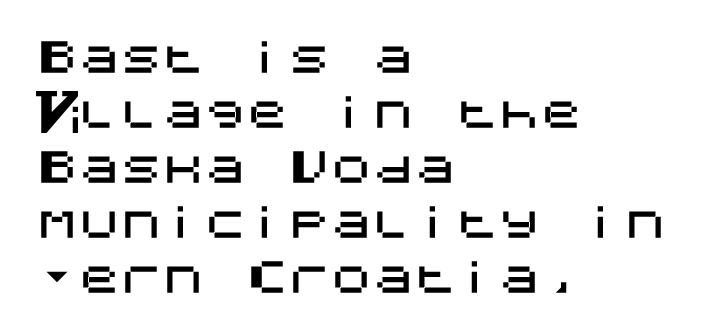
{"serif": "no", "italic": "no", "width": "normal", "stroke_contrast": "medium", "x_height": "large", "underline": "no", "align": "left", "line_spacing": "normal", "line_spacing_ratio": 1.31, "letter_spacing": "normal", "letter_spacing_em": 0.0, "glyph_px": 42}
